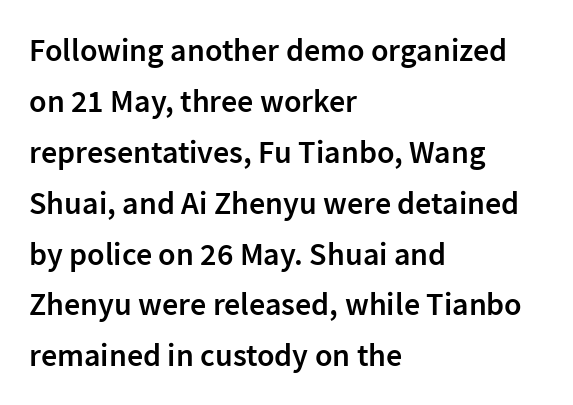
Q: Is the text bold? A: Semi-bold.
Q: Is the text italic (slanted)? A: No, it is upright.
Q: Is the typeface a serif or a sans-serif typeface? A: Sans-serif.
Q: Is the text underlined? A: No.
Q: How is the paragraph aligned? A: Left-aligned.
Q: Is the spacing between letters normal or unusually wide? A: Normal.
Q: Is the spacing between lines tight, normal or loose? A: Normal.
Q: Width (condensed, normal, or wide)? A: Normal.
Q: Stroke contrast? A: Low.
Q: x-height? A: Medium.
Q: Monospaced? A: No.
